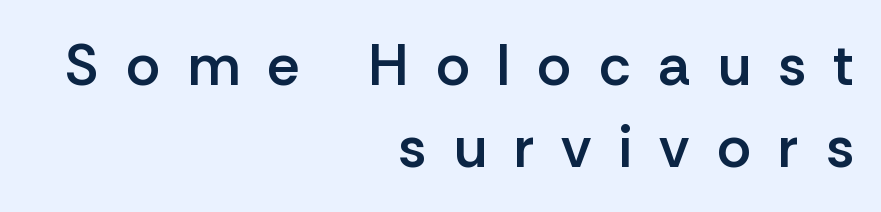
Q: Is the text bold? A: Semi-bold.
Q: Is the text italic (slanted)? A: No, it is upright.
Q: Is the typeface a serif or a sans-serif typeface? A: Sans-serif.
Q: Is the text underlined? A: No.
Q: How is the paragraph aligned? A: Right-aligned.
Q: Is the spacing between letters normal or unusually wide? A: Unusually wide.
Q: Is the spacing between lines tight, normal or loose? A: Normal.
Q: Width (condensed, normal, or wide)? A: Normal.
Q: Stroke contrast? A: Low.
Q: x-height? A: Medium.
Q: Monospaced? A: No.
